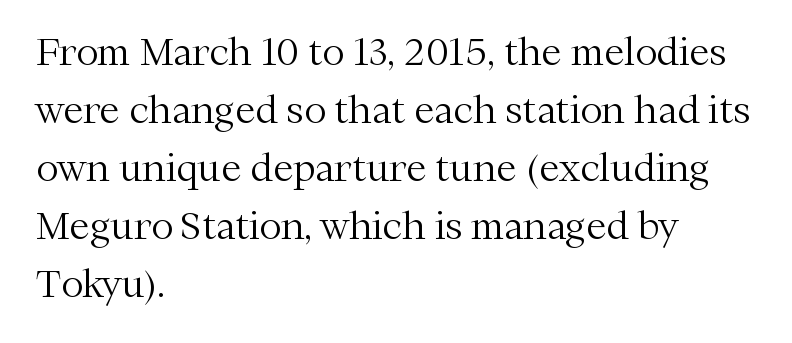
The image shows 37 px light serif type, upright; set left-aligned, normal line spacing (1.57x), normal letter spacing, not underlined; medium stroke contrast and a medium x-height.
